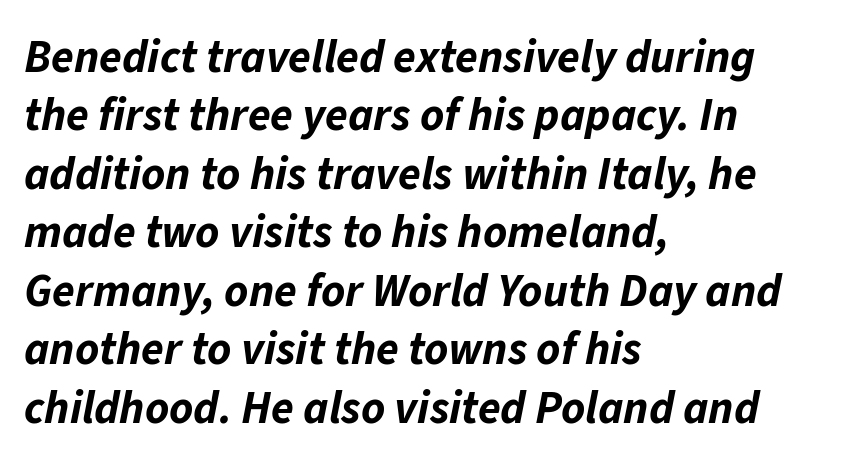
Q: Is the text bold? A: Yes.
Q: Is the text italic (slanted)? A: Yes, it leans right by about 11 degrees.
Q: Is the text underlined? A: No.
Q: How is the paragraph aligned? A: Left-aligned.
Q: Is the spacing between letters normal or unusually wide? A: Normal.
Q: Is the spacing between lines tight, normal or loose? A: Normal.
Q: Width (condensed, normal, or wide)? A: Normal.
Q: Stroke contrast? A: Low.
Q: x-height? A: Medium.
Q: Monospaced? A: No.
